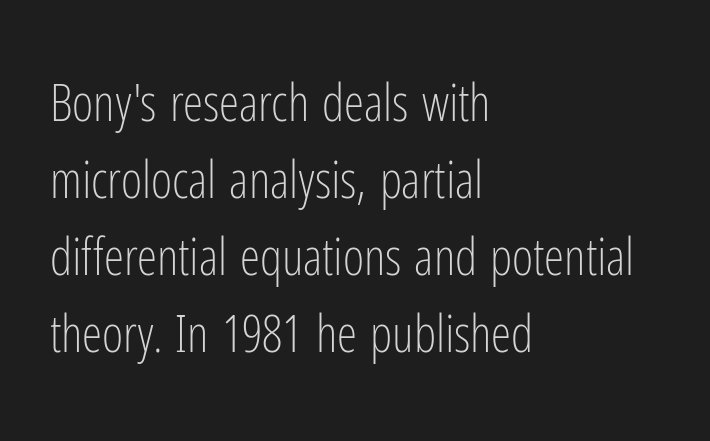
Visually the block forms a straight wall on the left and a jagged coastline on the right. Interline gaps are of average width in this sample. Nope, no serifs anywhere on these letters. The tracking reads as untouched default to a designer's eye.
